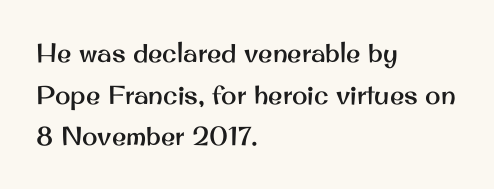
The glyphs are unaccompanied by any horizontal stroke below them. Nope, not italic — everything's standing straight. This sample keeps an unexceptional amount of space between lines. The lines are quadded left. Characters follow at the spacing the type designer built in.
